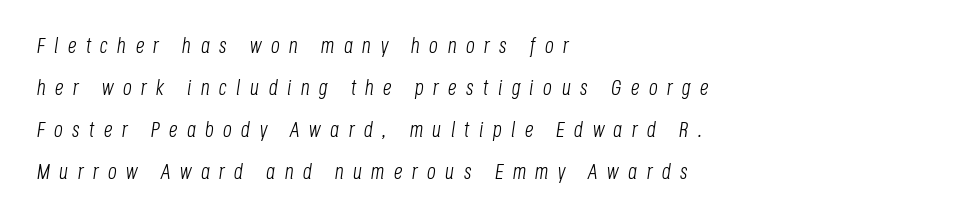
The image shows 22 px text type, italic (leaning right); set left-aligned, loose line spacing (1.91x), unusually wide letter spacing (+0.42 em), not underlined.
